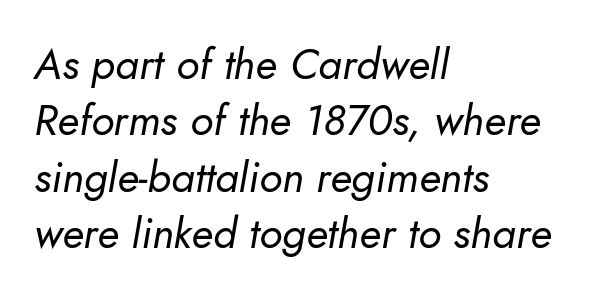
The specimen omits any rule beneath the text block's lines. Compared with a centered layout, this one pins lines to the left instead. The passage shown is typed in a proportional face where columns would drift. This sample uses plain, unmodified letter spacing. Regular leading. Stroke thickness stays within the range of a standard reading face or lighter.
